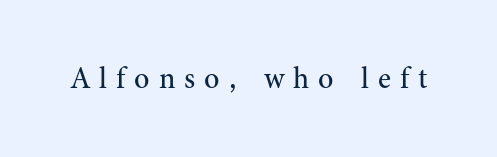
{"serif": "yes", "italic": "no", "bold": "no", "weight": "regular", "width": "normal", "stroke_contrast": "medium", "x_height": "medium", "monospaced": "no", "underline": "no", "letter_spacing": "wide", "letter_spacing_em": 0.3, "glyph_px": 30}
